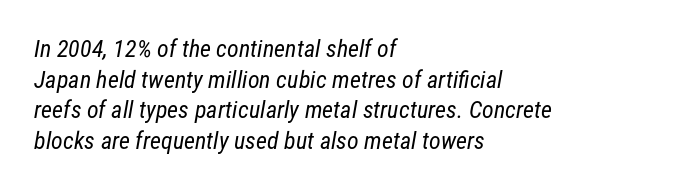
Q: Is the text bold? A: No.
Q: Is the text underlined? A: No.
Q: How is the paragraph aligned? A: Left-aligned.
Q: Is the spacing between letters normal or unusually wide? A: Normal.
Q: Is the spacing between lines tight, normal or loose? A: Normal.
